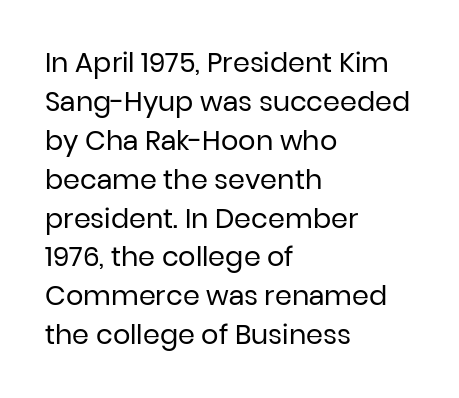
The image shows 27 px text type, upright; set left-aligned, normal line spacing (1.44x), normal letter spacing, not underlined.
